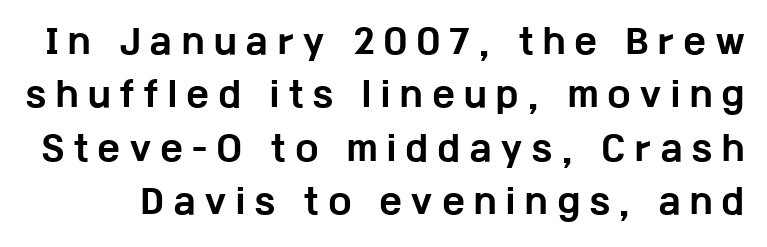
Q: Is the text bold? A: Yes.
Q: Is the text italic (slanted)? A: No, it is upright.
Q: Is the typeface a serif or a sans-serif typeface? A: Sans-serif.
Q: Is the text underlined? A: No.
Q: Is the spacing between letters normal or unusually wide? A: Unusually wide.
Q: Is the spacing between lines tight, normal or loose? A: Normal.
Q: Width (condensed, normal, or wide)? A: Wide.
Q: Stroke contrast? A: Low.
Q: x-height? A: Medium.
Q: Monospaced? A: No.
